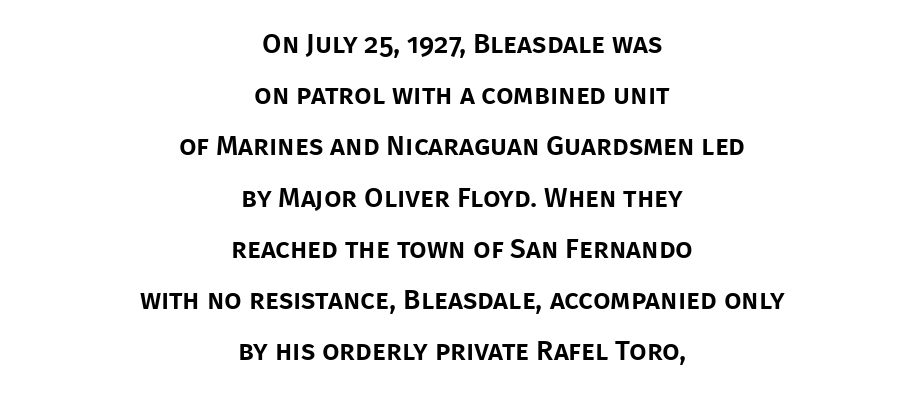
{"serif": "no", "italic": "no", "width": "normal", "stroke_contrast": "low", "x_height": "large", "monospaced": "no", "underline": "no", "align": "center", "line_spacing_ratio": 1.83, "letter_spacing": "normal", "letter_spacing_em": 0.0, "glyph_px": 28}
